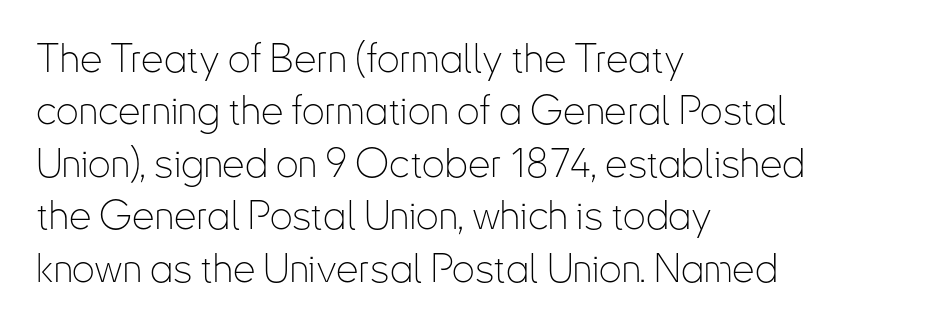
The image shows 40 px thin, condensed sans-serif type, upright; set left-aligned, normal line spacing (1.31x), normal letter spacing, not underlined; low stroke contrast and a small x-height.
